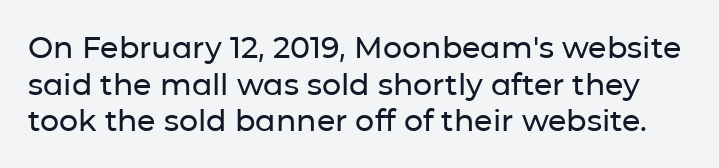
The image shows 30 px sans-serif type, upright; set line spacing 1.22x, normal letter spacing, not underlined; low stroke contrast and a medium x-height.
